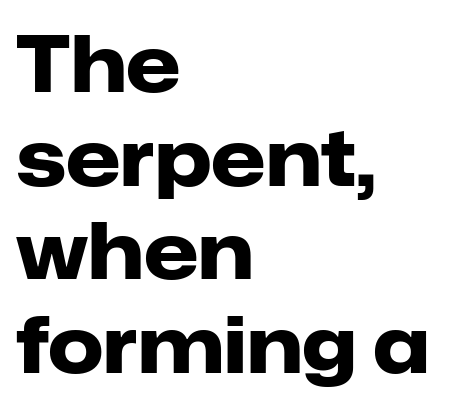
The characters display no serif detailing; their extremities are plain. Characters follow at the spacing the type designer built in. This sample uses an upright cut, with every glyph sitting square on the baseline. Thick stems and heavy bowls — unmistakably bold. Clear beneath every line of the passage. These lines are rendered in a variable-pitch font.
